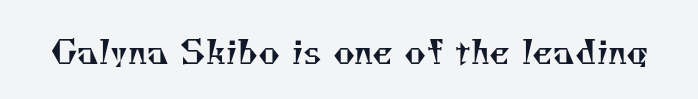
The image shows 33 px regular-weight serif type; set normal letter spacing, not underlined; medium stroke contrast and a small x-height.
